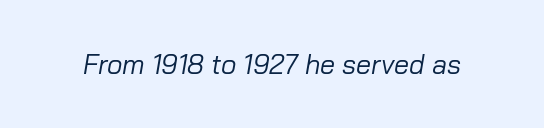
The image shows 27 px text type, italic (leaning right); set normal letter spacing, not underlined.
